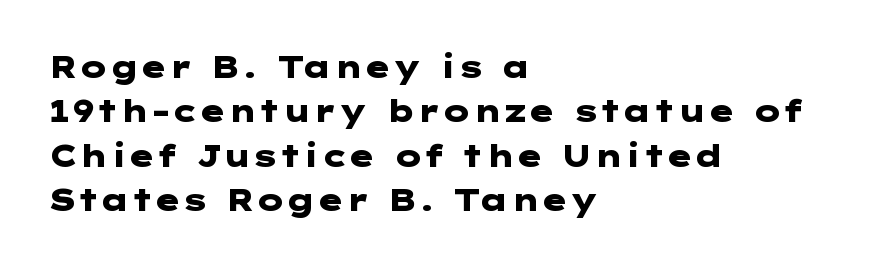
The image shows 30 px heavy, wide sans-serif type, upright; set left-aligned, normal line spacing (1.48x), normal letter spacing, not underlined; low stroke contrast and a medium x-height.
